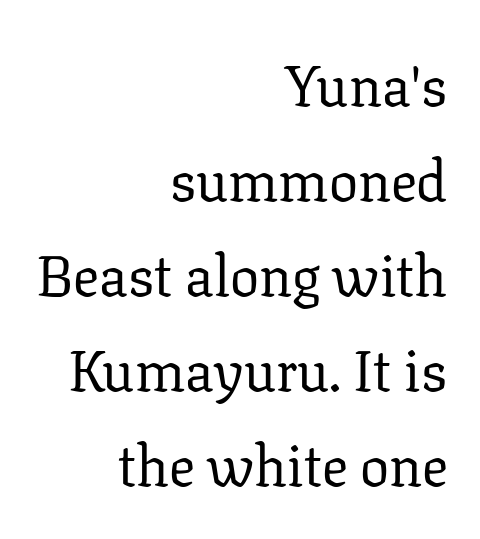
The image shows 58 px regular-weight serif type, upright; set right-aligned, normal line spacing (1.64x), normal letter spacing, not underlined; low stroke contrast and a medium x-height.
